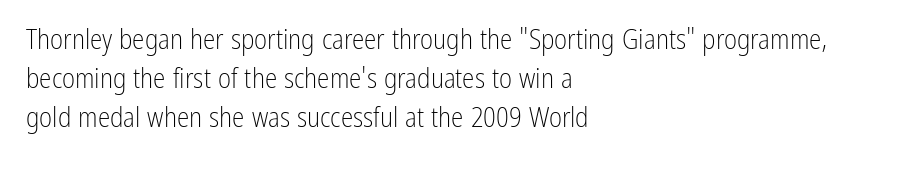
Q: Is the text bold? A: No.
Q: Is the text italic (slanted)? A: No, it is upright.
Q: Is the typeface a serif or a sans-serif typeface? A: Sans-serif.
Q: Is the text underlined? A: No.
Q: How is the paragraph aligned? A: Left-aligned.
Q: Is the spacing between letters normal or unusually wide? A: Normal.
Q: Is the spacing between lines tight, normal or loose? A: Normal.
Q: Width (condensed, normal, or wide)? A: Condensed.
Q: Stroke contrast? A: Low.
Q: x-height? A: Medium.
Q: Monospaced? A: No.
